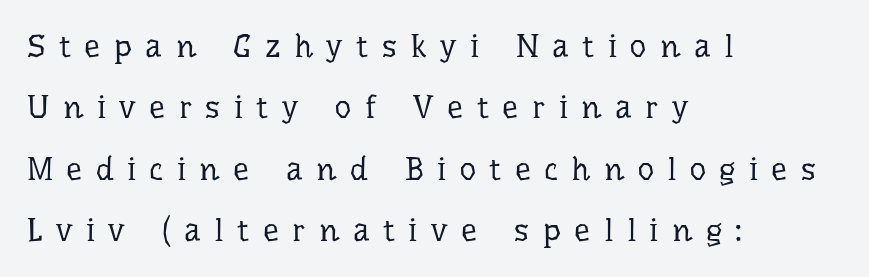
{"serif": "yes", "italic": "no", "bold": "no", "weight": "regular", "width": "normal", "stroke_contrast": "low", "x_height": "medium", "monospaced": "no", "underline": "no", "align": "left", "line_spacing": "loose", "line_spacing_ratio": 1.92, "letter_spacing": "wide", "letter_spacing_em": 0.42, "glyph_px": 32}
